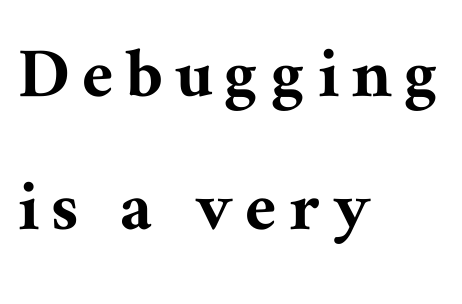
Q: Is the text italic (slanted)? A: No, it is upright.
Q: Is the typeface a serif or a sans-serif typeface? A: Serif.
Q: Is the text underlined? A: No.
Q: How is the paragraph aligned? A: Left-aligned.
Q: Is the spacing between lines tight, normal or loose? A: Normal.
Q: Width (condensed, normal, or wide)? A: Normal.
Q: Stroke contrast? A: Medium.
Q: x-height? A: Medium.
Q: Monospaced? A: No.
